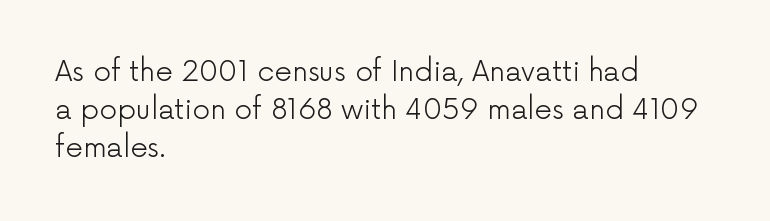
Q: Is the text bold? A: No.
Q: Is the text italic (slanted)? A: No, it is upright.
Q: Is the typeface a serif or a sans-serif typeface? A: Sans-serif.
Q: Is the text underlined? A: No.
Q: How is the paragraph aligned? A: Left-aligned.
Q: Is the spacing between letters normal or unusually wide? A: Normal.
Q: Is the spacing between lines tight, normal or loose? A: Normal.
Q: Width (condensed, normal, or wide)? A: Normal.
Q: Stroke contrast? A: Low.
Q: x-height? A: Medium.
Q: Monospaced? A: No.
